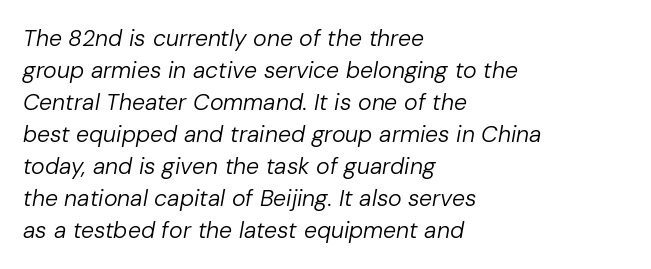
The image shows 23 px text type, italic (leaning right); set left-aligned, normal line spacing (1.39x), normal letter spacing, not underlined.
